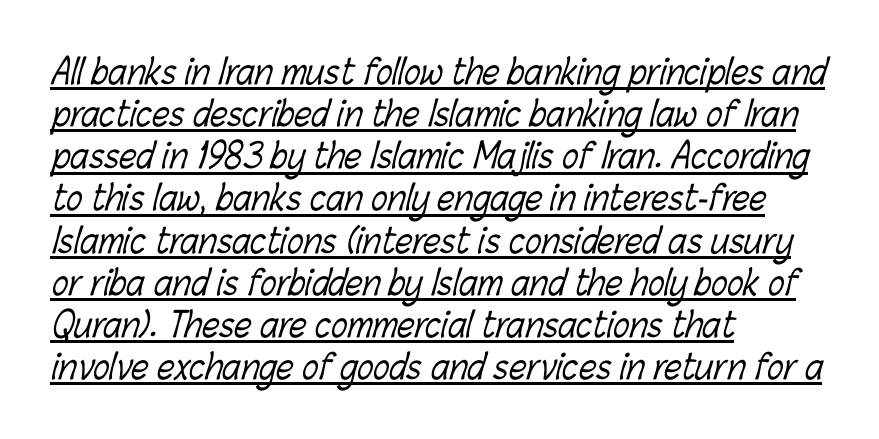
The image shows 34 px light, condensed type; set left-aligned, line spacing 1.24x, normal letter spacing, underlined; low stroke contrast and a medium x-height.
